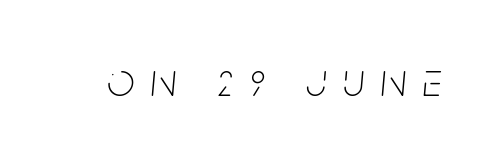
Q: Is the text bold? A: No.
Q: Is the text italic (slanted)? A: Yes, it leans right by about 5 degrees.
Q: Is the text underlined? A: No.
Q: Is the spacing between letters normal or unusually wide? A: Unusually wide.
Q: Width (condensed, normal, or wide)? A: Condensed.
Q: Stroke contrast? A: Low.
Q: x-height? A: Large.
Q: Monospaced? A: No.
